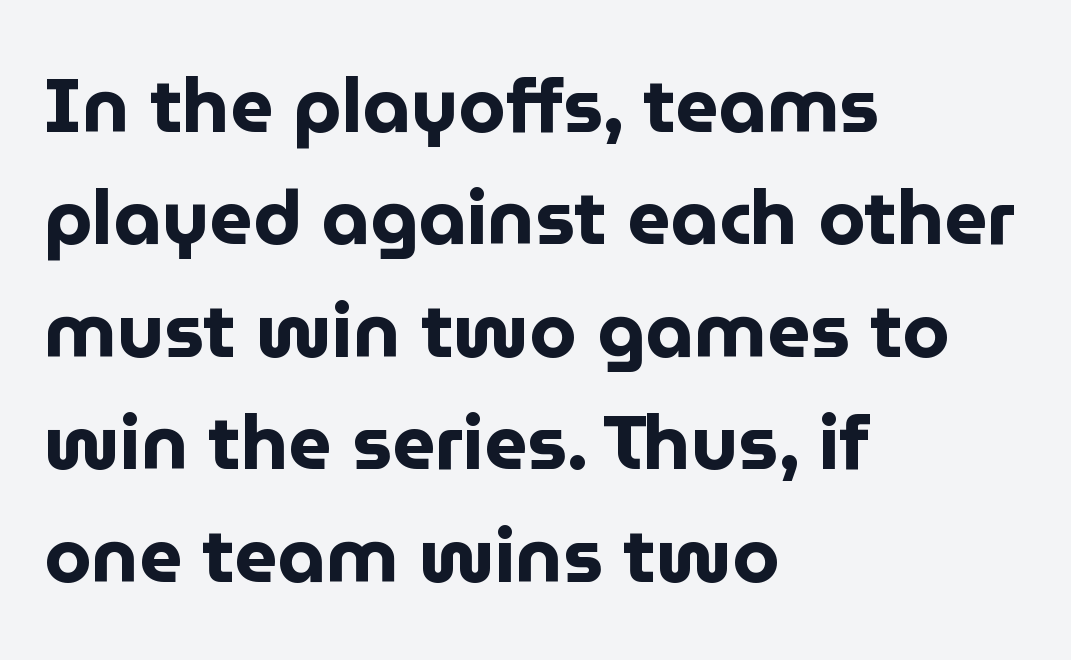
The image shows 76 px bold sans-serif type, upright; set left-aligned, normal line spacing (1.48x), normal letter spacing, not underlined; low stroke contrast and a medium x-height.
